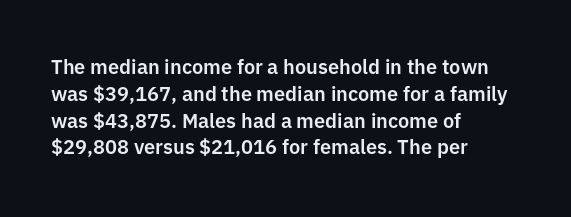
The vertical gap from one line to the next is medium. The letters sit at their default tracking, neither squeezed nor spread. A student would call this left alignment; a typographer would say flush left, rag right. Does the lettering tilt? It doesn't — this is upright.
